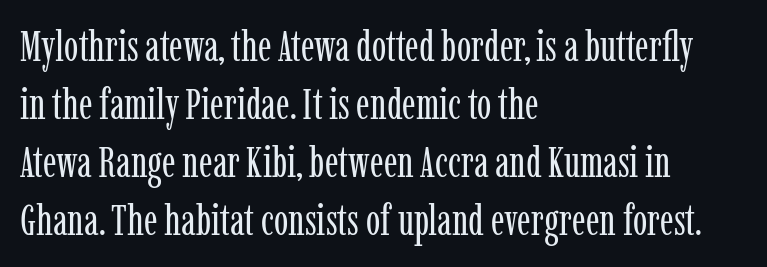
Q: Is the text bold? A: No.
Q: Is the text italic (slanted)? A: No, it is upright.
Q: Is the typeface a serif or a sans-serif typeface? A: Serif.
Q: Is the text underlined? A: No.
Q: How is the paragraph aligned? A: Left-aligned.
Q: Is the spacing between letters normal or unusually wide? A: Normal.
Q: Is the spacing between lines tight, normal or loose? A: Normal.
Q: Width (condensed, normal, or wide)? A: Condensed.
Q: Stroke contrast? A: Low.
Q: x-height? A: Medium.
Q: Monospaced? A: No.
